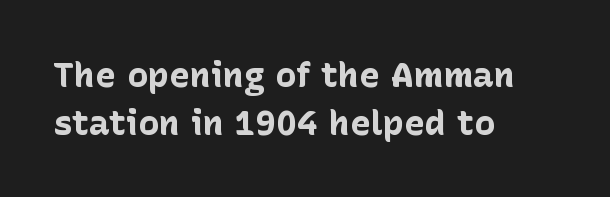
The image shows 35 px bold sans-serif type, upright; set left-aligned, normal line spacing (1.37x), normal letter spacing, not underlined; low stroke contrast and a medium x-height.
